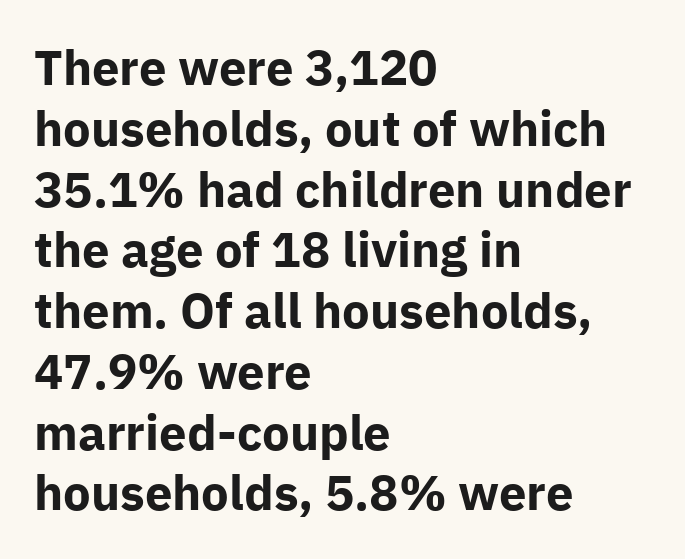
{"serif": "no", "italic": "no", "bold": "yes", "weight": "bold", "width": "normal", "stroke_contrast": "low", "x_height": "medium", "monospaced": "no", "underline": "no", "align": "left", "line_spacing_ratio": 1.24, "letter_spacing": "normal", "letter_spacing_em": 0.0, "glyph_px": 49}
